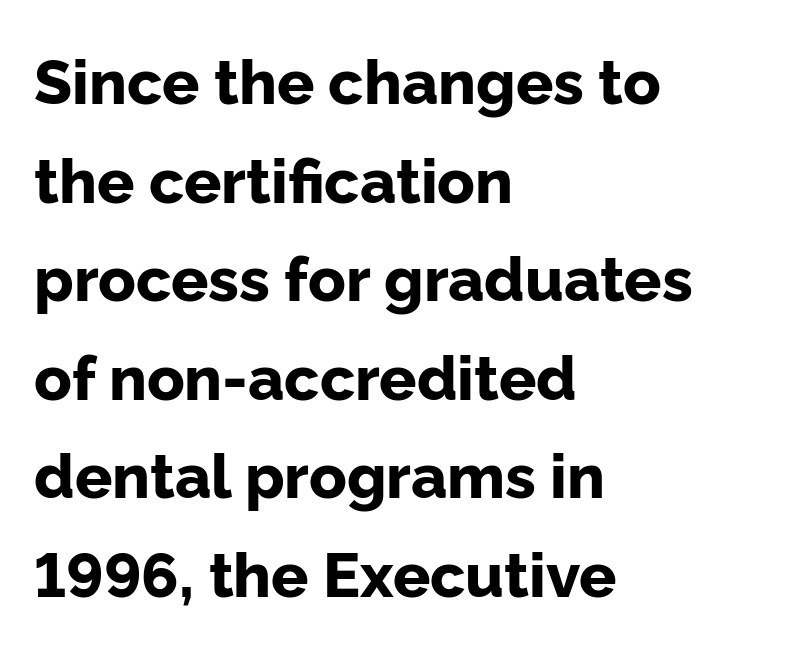
The image shows 62 px bold sans-serif type, upright; set left-aligned, normal line spacing (1.59x), normal letter spacing, not underlined; low stroke contrast and a medium x-height.
